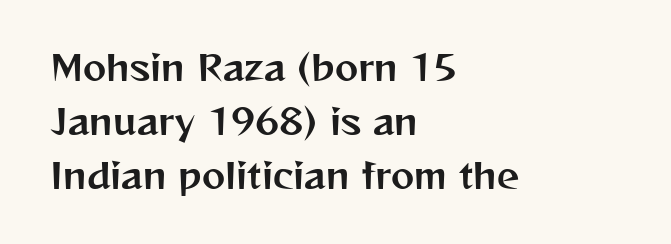
{"serif": "no", "italic": "no", "width": "normal", "stroke_contrast": "medium", "x_height": "medium", "monospaced": "no", "underline": "no", "align": "left", "line_spacing": "normal", "line_spacing_ratio": 1.54, "letter_spacing": "normal", "letter_spacing_em": 0.0, "glyph_px": 35}
